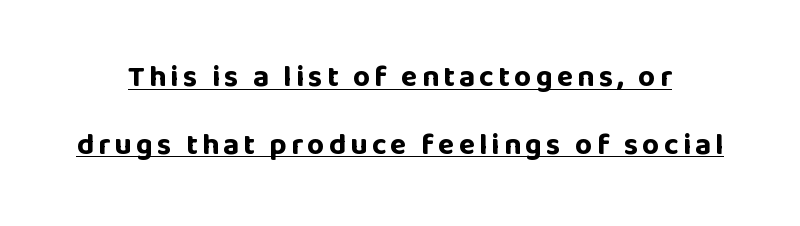
Compared with typical paragraphs, the rows here are farther apart. A full-strength bold gives these letters their thick strokes. You can tell it's not italic because the verticals are truly vertical. Think of a printed novel: that variable character pitch is what you see here.
